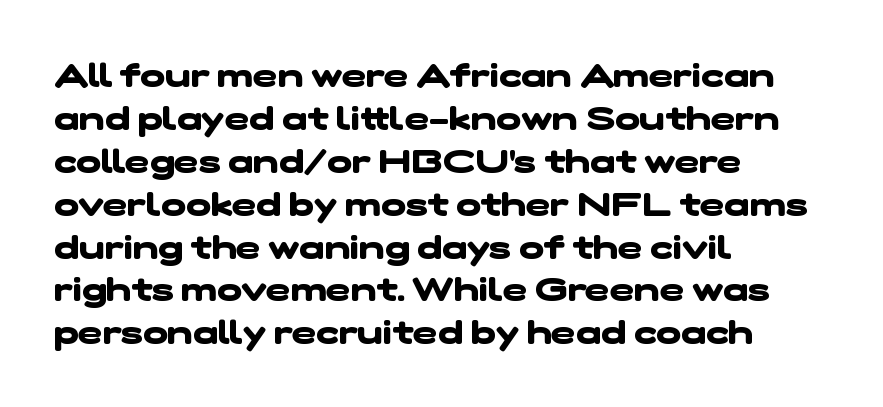
One-word summary of the alignment: left. Words appear dense and cohesive because spacing is normal. Note the varied advance widths — an 'i' is clearly narrower than an 'm'. What kind of face is this? One without serifs — a sans. Vertical spacing — default.
